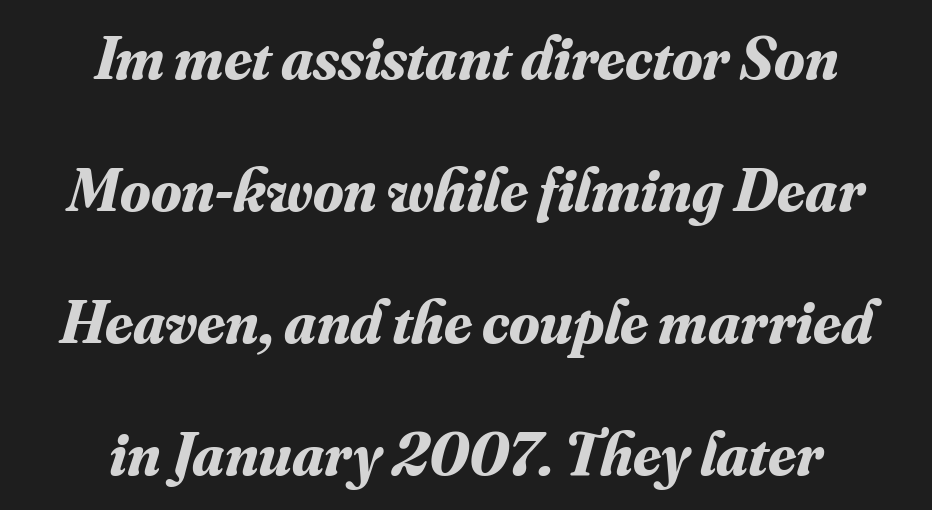
The image shows 62 px bold serif type, italic (leaning right); set centered, loose line spacing (2.13x), normal letter spacing, not underlined; medium stroke contrast and a small x-height.
